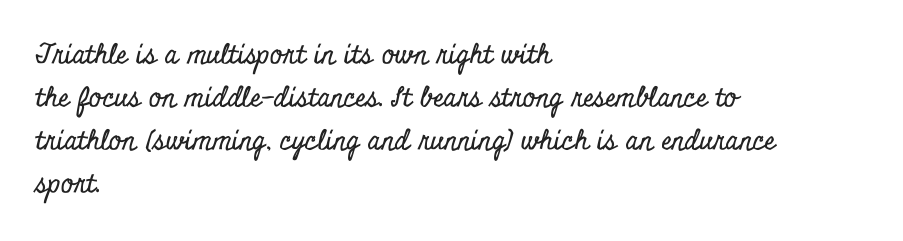
The image shows 27 px text type; set left-aligned, normal line spacing (1.59x), normal letter spacing, not underlined.
